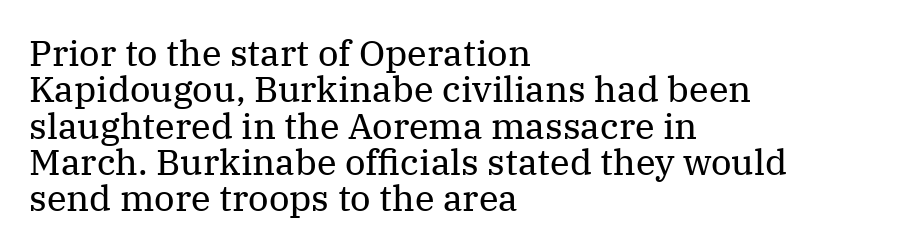
{"serif": "yes", "italic": "no", "bold": "no", "weight": "regular", "width": "normal", "stroke_contrast": "medium", "x_height": "medium", "monospaced": "no", "underline": "no", "align": "left", "line_spacing": "tight", "line_spacing_ratio": 1.01, "letter_spacing": "normal", "letter_spacing_em": 0.0, "glyph_px": 36}
